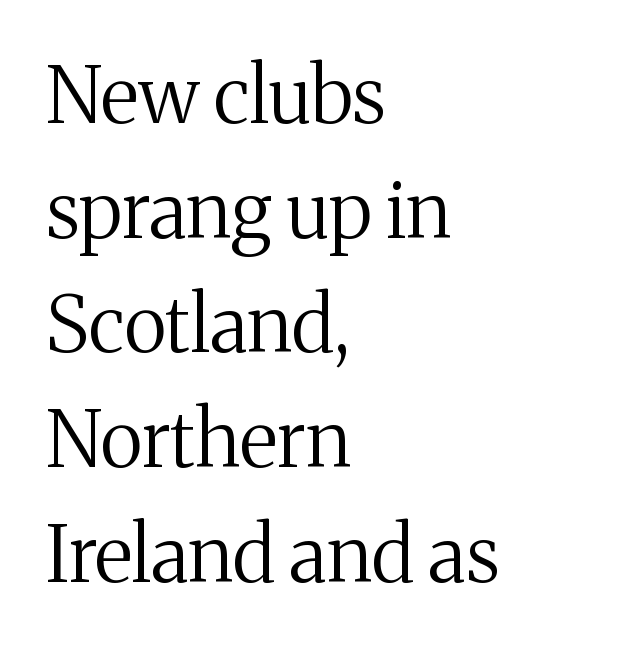
The image shows 78 px regular-weight serif type, upright; set left-aligned, normal line spacing (1.47x), normal letter spacing, not underlined; medium stroke contrast and a medium x-height.
